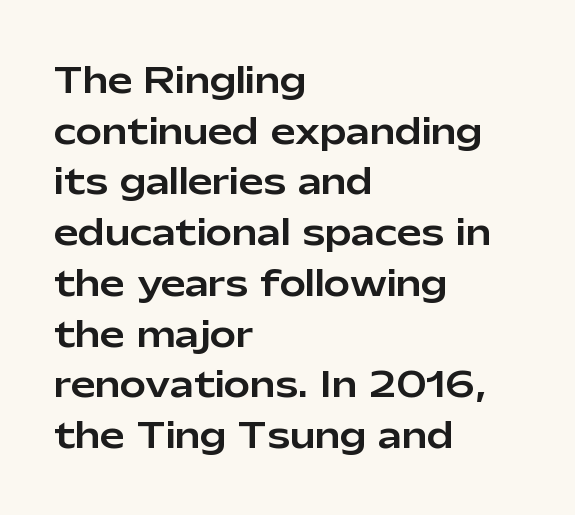
Q: Is the text italic (slanted)? A: No, it is upright.
Q: Is the typeface a serif or a sans-serif typeface? A: Sans-serif.
Q: Is the text underlined? A: No.
Q: How is the paragraph aligned? A: Left-aligned.
Q: Is the spacing between letters normal or unusually wide? A: Normal.
Q: Is the spacing between lines tight, normal or loose? A: Normal.
Q: Width (condensed, normal, or wide)? A: Normal.
Q: Stroke contrast? A: Low.
Q: x-height? A: Medium.
Q: Monospaced? A: No.
